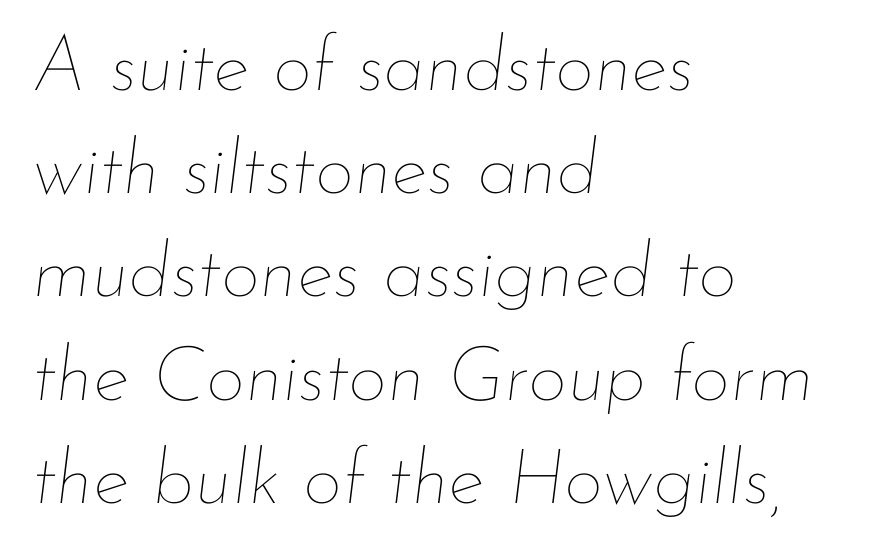
It's the slanting kind of type. The weight tops out at a normal text grade. Left-aligned paragraph, ragged on the right. Honestly, there is no underline to notice here at all. Standard letterfit; no display-style spreading of the glyphs. Note the varied advance widths — an 'i' is clearly narrower than an 'm'.
